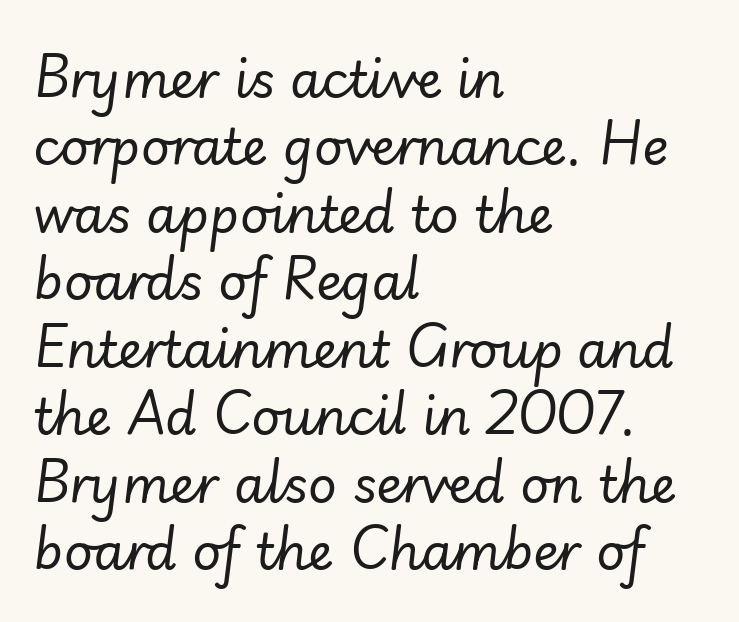
The image shows 50 px regular-weight type, italic (leaning right); set left-aligned, normal line spacing (1.35x), normal letter spacing, not underlined; low stroke contrast and a small x-height.
